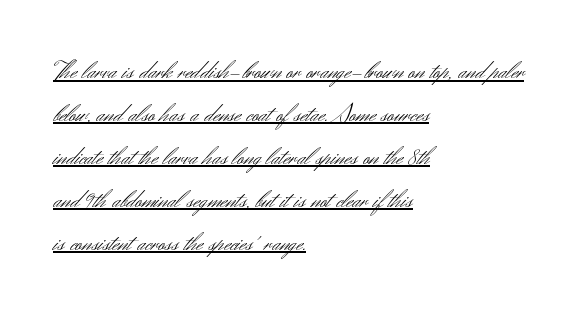
Q: Is the text bold? A: No.
Q: Is the text italic (slanted)? A: Yes.
Q: Is the text underlined? A: Yes.
Q: How is the paragraph aligned? A: Left-aligned.
Q: Is the spacing between letters normal or unusually wide? A: Normal.
Q: Is the spacing between lines tight, normal or loose? A: Normal.
